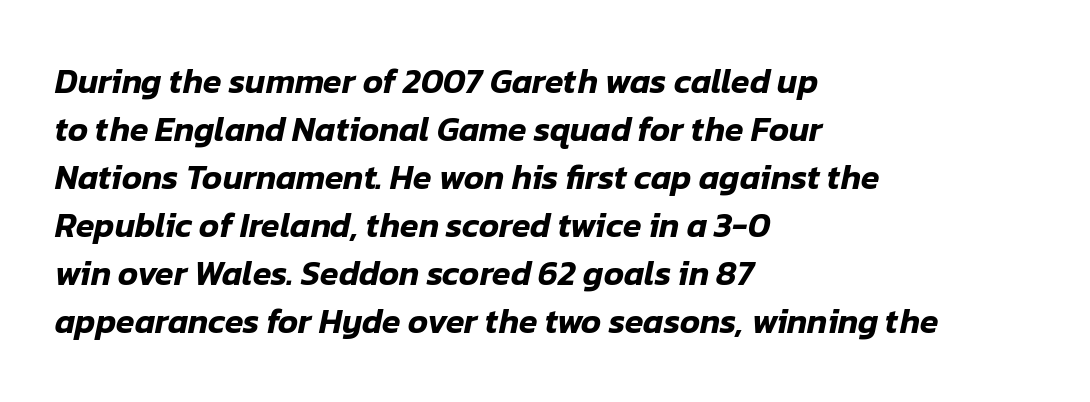
Q: Is the text italic (slanted)? A: Yes, it leans right by about 12 degrees.
Q: Is the text underlined? A: No.
Q: How is the paragraph aligned? A: Left-aligned.
Q: Is the spacing between letters normal or unusually wide? A: Normal.
Q: Is the spacing between lines tight, normal or loose? A: Normal.
Q: Width (condensed, normal, or wide)? A: Normal.
Q: Stroke contrast? A: Low.
Q: x-height? A: Medium.
Q: Monospaced? A: No.
